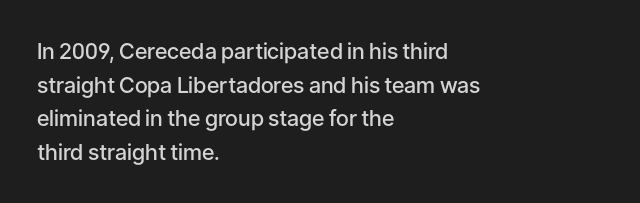
Every character sits straight up, as roman type does. Does extra space separate the letters? No, they use regular spacing. A somewhat darkened texture: the type is semibold rather than bold. A typesetter would call this leading conventional body-copy spacing.
